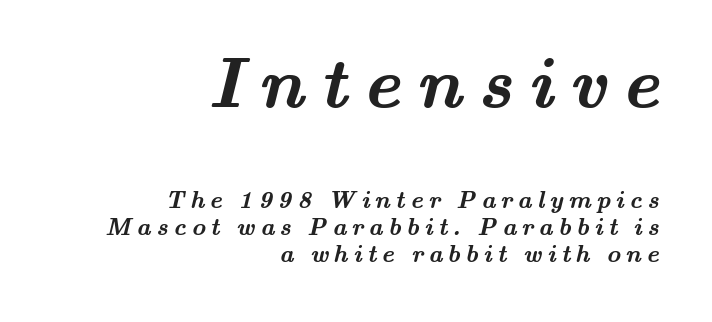
The image shows 71 px semibold, wide serif type; set right-aligned, tight line spacing (1.12x), unusually wide letter spacing (+0.22 em), not underlined; the first (top) block is 2.96x larger; medium stroke contrast and a small x-height.
